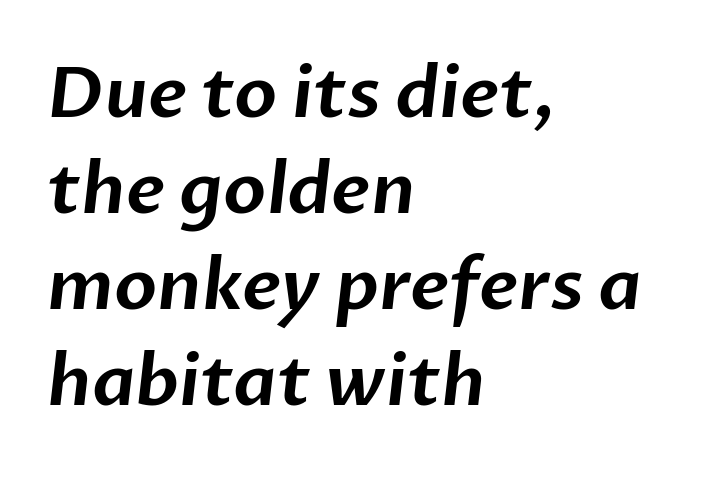
The letterforms sit shoulder to shoulder at normal distance. Think of a printed novel: that variable character pitch is what you see here. Reading down the block, your eye returns to a fixed left position each line. Has an underline been added? It has not.
